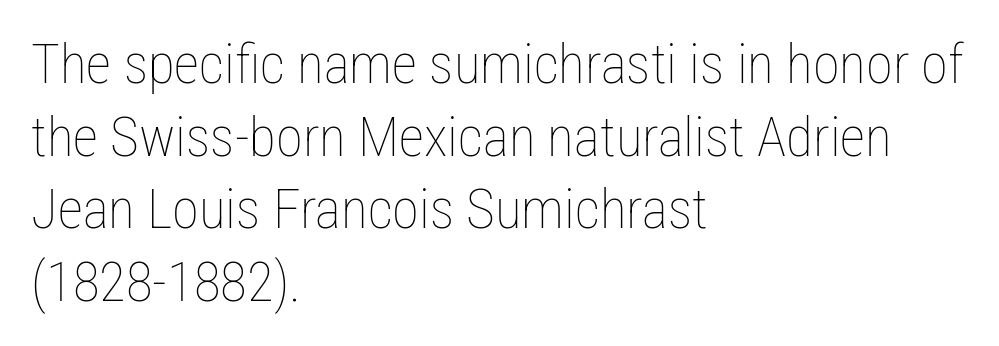
The strokes carry an ordinary text weight at most. These lines keep a tight, regular rhythm from letter to letter. Only glyphs here, with clear space below each row. You can tell it's not italic because the verticals are truly vertical. The compositor pushed each line to the left boundary. The line-height multiplier appears to be the usual default.
